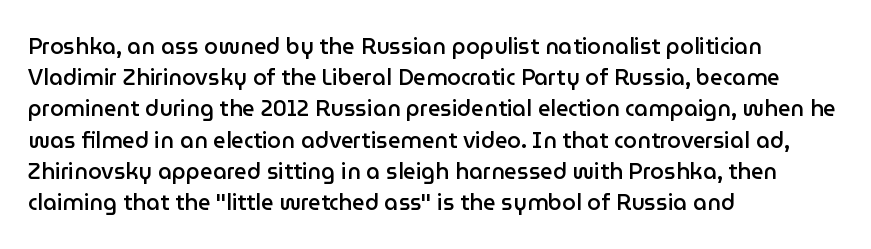
The image shows 22 px text type, upright; set left-aligned, normal line spacing (1.42x), normal letter spacing, not underlined.
